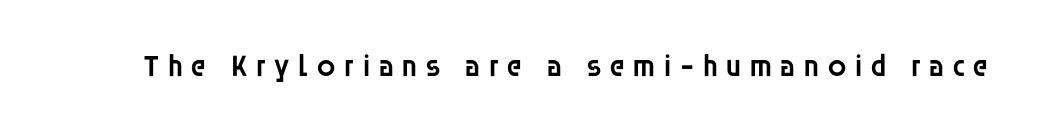
{"serif": "no", "italic": "no", "bold": "semi", "weight": "semibold", "width": "normal", "stroke_contrast": "low", "x_height": "large", "monospaced": "no", "underline": "no", "letter_spacing": "wide", "letter_spacing_em": 0.22, "glyph_px": 31}
